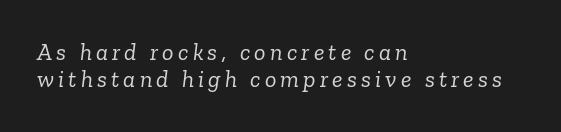
Notice how the passage keeps a crisp vertical edge on the left only. Leading is clearly below the norm, producing a dense column. Slanted lettering throughout. Letters have the restrained weight of plain body copy at most. The specimen omits any rule beneath the text block's lines.
